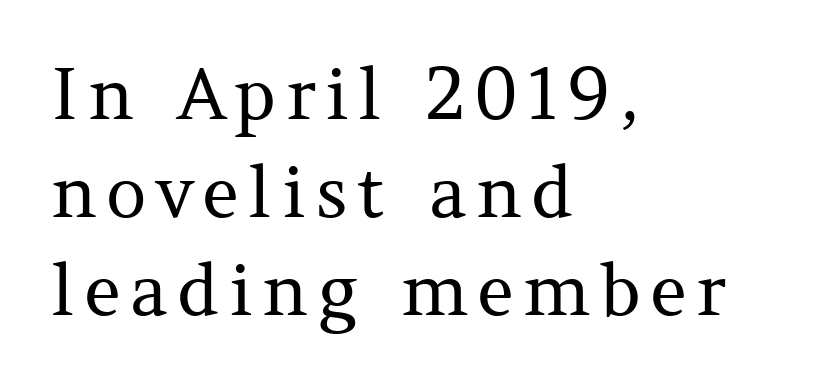
Q: Is the text bold? A: No.
Q: Is the text italic (slanted)? A: No, it is upright.
Q: Is the typeface a serif or a sans-serif typeface? A: Serif.
Q: Is the text underlined? A: No.
Q: How is the paragraph aligned? A: Left-aligned.
Q: Is the spacing between lines tight, normal or loose? A: Normal.
Q: Width (condensed, normal, or wide)? A: Normal.
Q: Stroke contrast? A: Medium.
Q: x-height? A: Medium.
Q: Monospaced? A: No.
